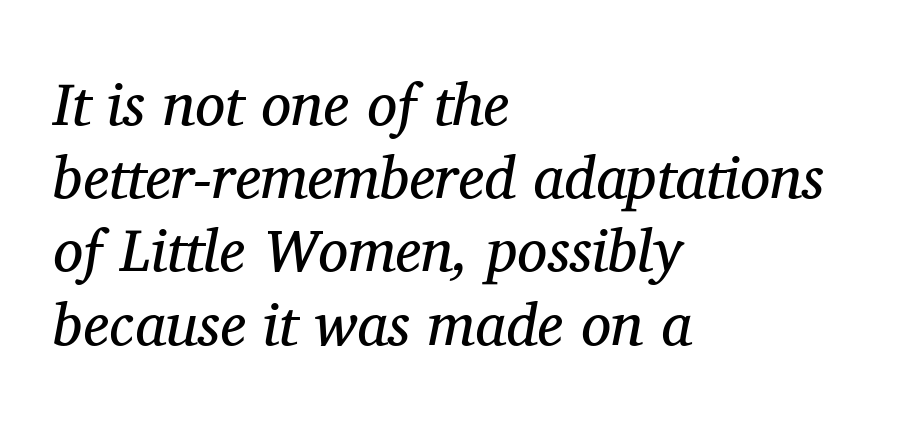
Q: Is the text bold? A: No.
Q: Is the text italic (slanted)? A: Yes, it leans right by about 11 degrees.
Q: Is the typeface a serif or a sans-serif typeface? A: Serif.
Q: Is the text underlined? A: No.
Q: How is the paragraph aligned? A: Left-aligned.
Q: Is the spacing between letters normal or unusually wide? A: Normal.
Q: Width (condensed, normal, or wide)? A: Normal.
Q: Stroke contrast? A: Medium.
Q: x-height? A: Medium.
Q: Monospaced? A: No.
